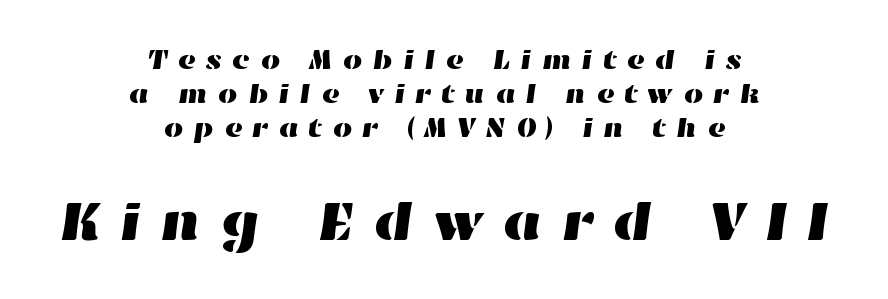
{"width": "wide", "stroke_contrast": "high", "x_height": "medium", "monospaced": "no", "underline": "no", "align": "center", "line_spacing_ratio": 1.22, "letter_spacing": "wide", "letter_spacing_em": 0.34, "larger_block": "second", "size_ratio": 1.96, "glyph_px": 55}
